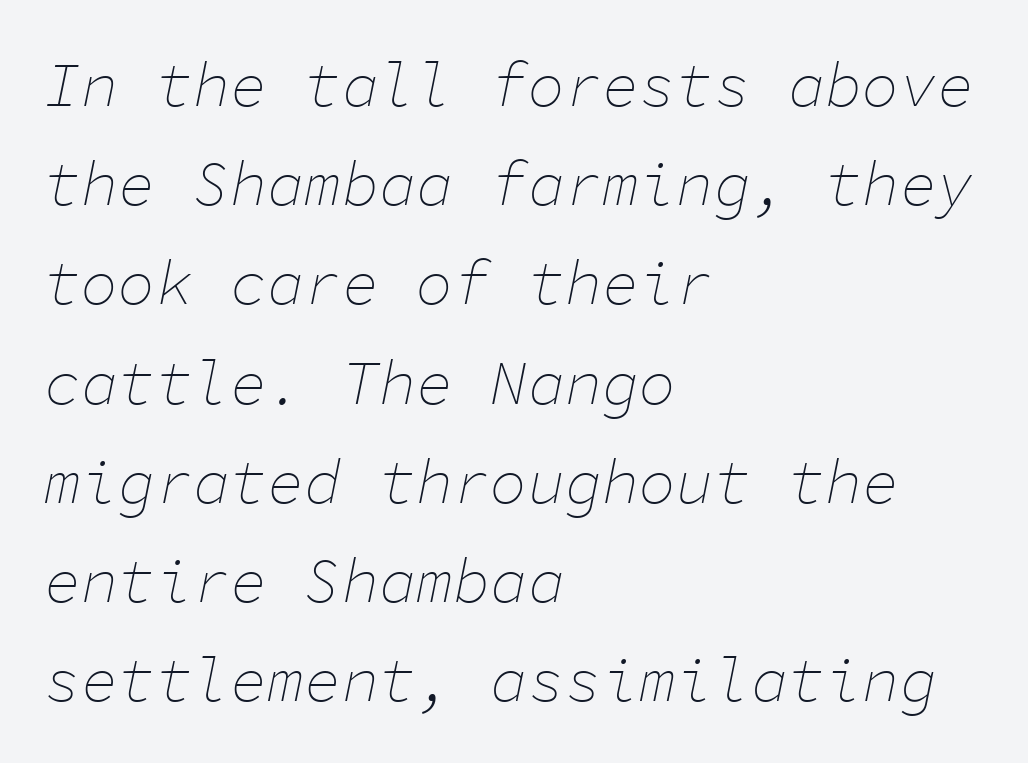
Stems and bowls with no extra thickness — not bold. Leftover space on each line is placed entirely after the last word. The glyphs are unaccompanied by any horizontal stroke below them. It's the slanting kind of type.
